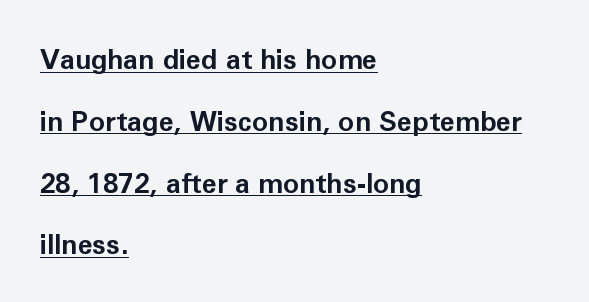
The image shows 27 px bold type, upright; set left-aligned, loose line spacing (2.29x), normal letter spacing, underlined.
